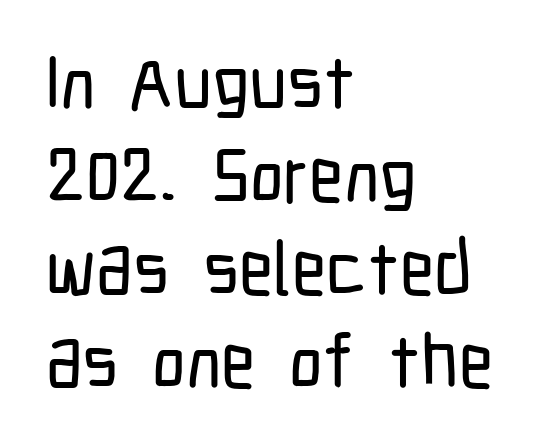
The image shows 75 px condensed sans-serif type, upright; set left-aligned, line spacing 1.24x, normal letter spacing, not underlined; low stroke contrast and a medium x-height.
